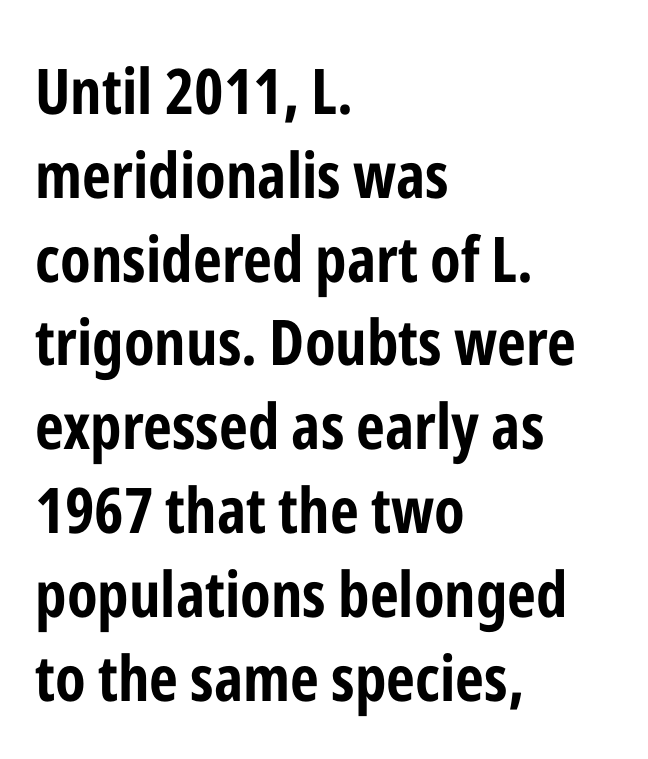
{"serif": "no", "italic": "no", "bold": "yes", "weight": "bold", "width": "condensed", "stroke_contrast": "low", "x_height": "medium", "monospaced": "no", "underline": "no", "align": "left", "line_spacing": "normal", "line_spacing_ratio": 1.33, "letter_spacing": "normal", "letter_spacing_em": 0.0, "glyph_px": 63}
